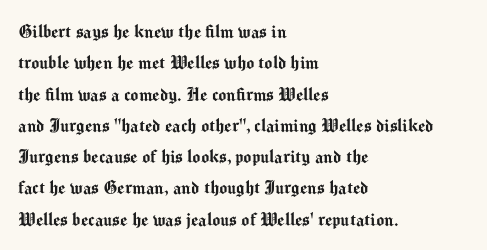
Q: Is the text italic (slanted)? A: No, it is upright.
Q: Is the text underlined? A: No.
Q: How is the paragraph aligned? A: Left-aligned.
Q: Is the spacing between letters normal or unusually wide? A: Normal.
Q: Is the spacing between lines tight, normal or loose? A: Normal.
